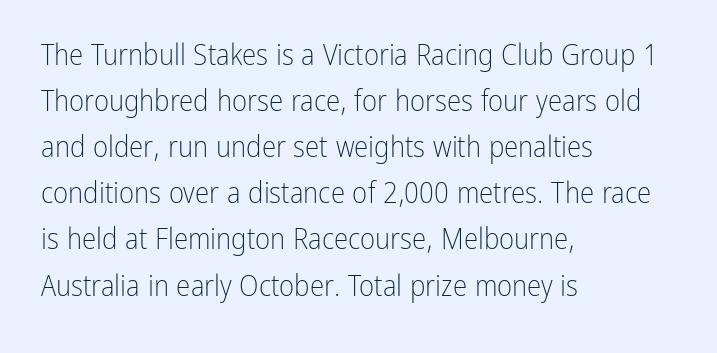
The image shows 29 px light, condensed sans-serif type, upright; set left-aligned, normal line spacing (1.59x), normal letter spacing, not underlined; low stroke contrast and a medium x-height.
